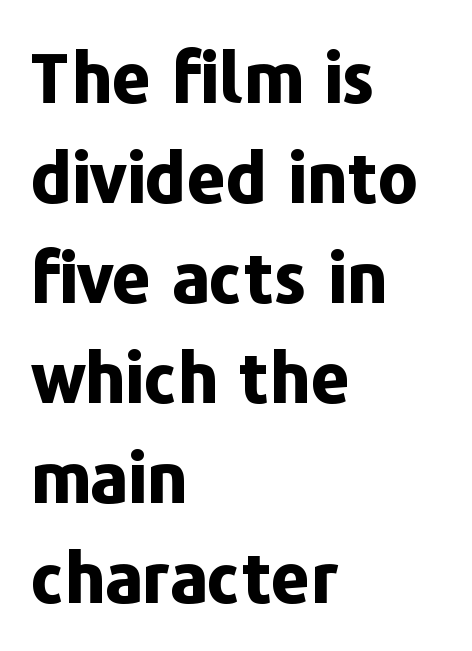
The face used here is proportionally spaced, like ordinary book or web type. The rendering uses a moderate line-height, typical for paragraphs. Unlike italic type, these characters show no tilt at all. Bare-footed words on every line. Where is the straight margin? On the left. Stroke thickness is high; the sample reads as a true bold.
